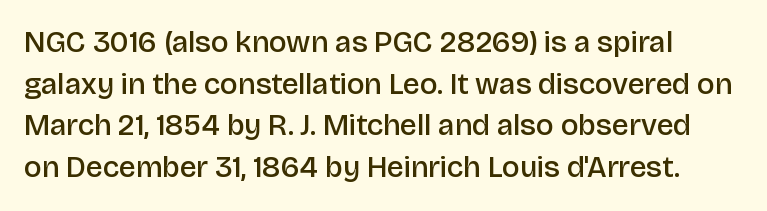
Q: Is the text bold? A: Semi-bold.
Q: Is the text italic (slanted)? A: No, it is upright.
Q: Is the typeface a serif or a sans-serif typeface? A: Sans-serif.
Q: Is the text underlined? A: No.
Q: Is the spacing between letters normal or unusually wide? A: Normal.
Q: Is the spacing between lines tight, normal or loose? A: Normal.
Q: Width (condensed, normal, or wide)? A: Normal.
Q: Stroke contrast? A: Low.
Q: x-height? A: Large.
Q: Monospaced? A: No.
